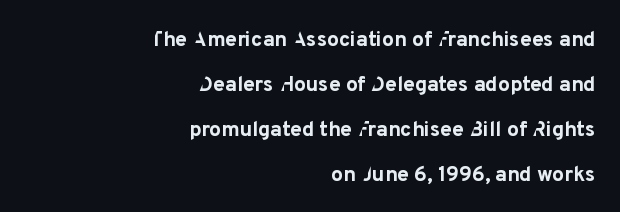
{"italic": "no", "bold": "yes", "underline": "no", "align": "right", "line_spacing": "loose", "line_spacing_ratio": 2.14, "letter_spacing": "normal", "letter_spacing_em": 0.0, "glyph_px": 21}
